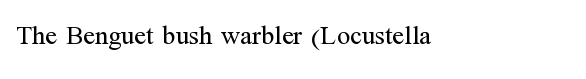
Q: Is the text bold? A: No.
Q: Is the text italic (slanted)? A: No, it is upright.
Q: Is the text underlined? A: No.
Q: How is the paragraph aligned? A: Left-aligned.
Q: Is the spacing between letters normal or unusually wide? A: Normal.
